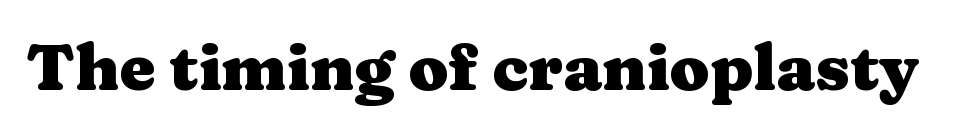
Q: Is the text bold? A: Yes.
Q: Is the text italic (slanted)? A: No, it is upright.
Q: Is the typeface a serif or a sans-serif typeface? A: Serif.
Q: Is the text underlined? A: No.
Q: Is the spacing between letters normal or unusually wide? A: Normal.
Q: Width (condensed, normal, or wide)? A: Wide.
Q: Stroke contrast? A: Medium.
Q: x-height? A: Medium.
Q: Monospaced? A: No.
